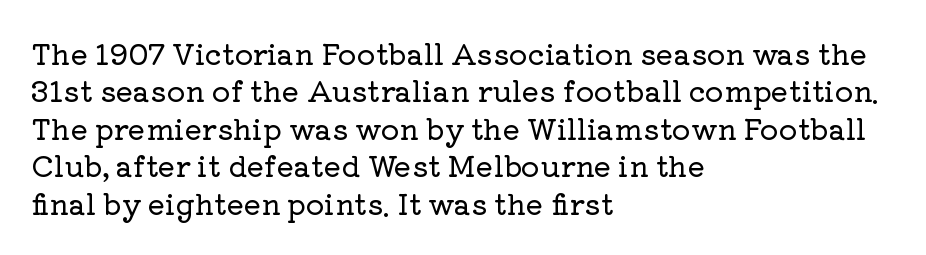
Q: Is the text italic (slanted)? A: No, it is upright.
Q: Is the typeface a serif or a sans-serif typeface? A: Serif.
Q: Is the text underlined? A: No.
Q: How is the paragraph aligned? A: Left-aligned.
Q: Is the spacing between letters normal or unusually wide? A: Normal.
Q: Is the spacing between lines tight, normal or loose? A: Normal.
Q: Width (condensed, normal, or wide)? A: Normal.
Q: Stroke contrast? A: Low.
Q: x-height? A: Medium.
Q: Monospaced? A: No.
